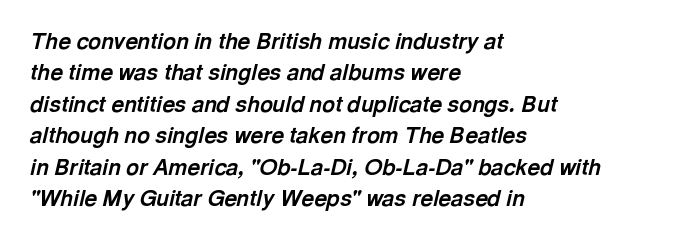
Tracking here is standard; glyphs follow each other at the usual distance. When letters slant like this, we call the style italic. The space directly below the letters is spotless. The sample has been set heavy, in full bold.
